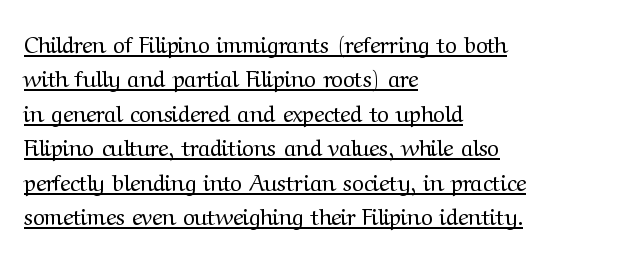
The image shows 23 px text type, upright; set left-aligned, normal line spacing (1.5x), normal letter spacing, underlined.
